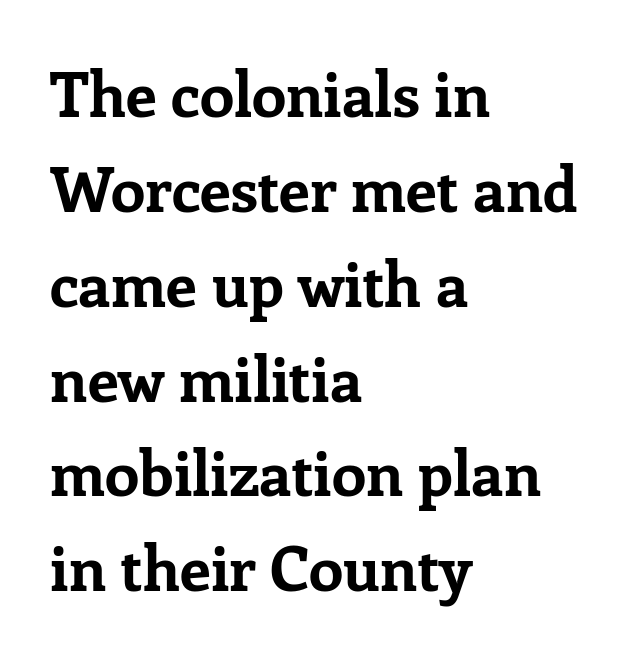
The image shows 62 px bold serif type, upright; set left-aligned, normal line spacing (1.53x), normal letter spacing, not underlined; low stroke contrast and a medium x-height.
